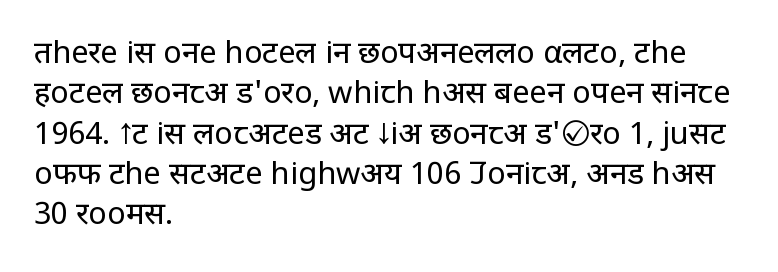
The image shows 31 px regular-weight sans-serif type, upright; set left-aligned, normal line spacing (1.3x), normal letter spacing, not underlined; low stroke contrast and a large x-height.
